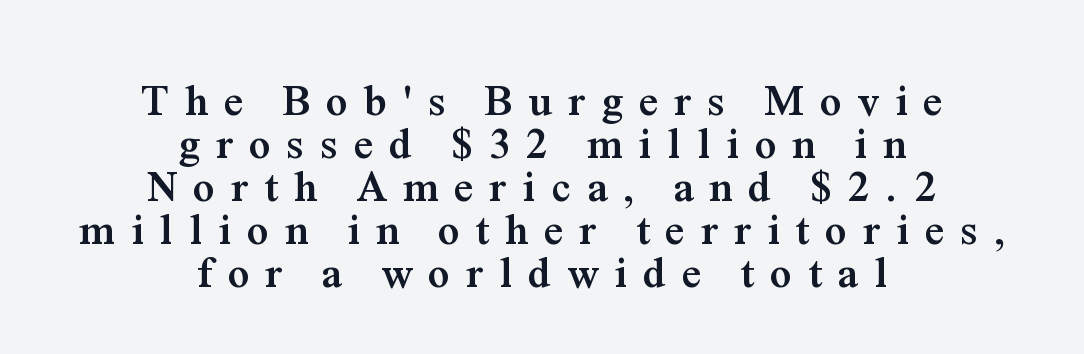
{"serif": "yes", "italic": "no", "bold": "yes", "weight": "semibold", "width": "normal", "stroke_contrast": "medium", "x_height": "medium", "monospaced": "no", "underline": "no", "align": "center", "line_spacing": "tight", "line_spacing_ratio": 1.0, "letter_spacing": "wide", "letter_spacing_em": 0.37, "glyph_px": 43}
